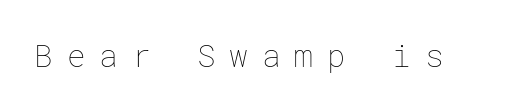
{"italic": "no", "bold": "no", "weight": "thin", "width": "normal", "stroke_contrast": "low", "x_height": "medium", "underline": "no", "letter_spacing": "wide", "letter_spacing_em": 0.45, "glyph_px": 31}
